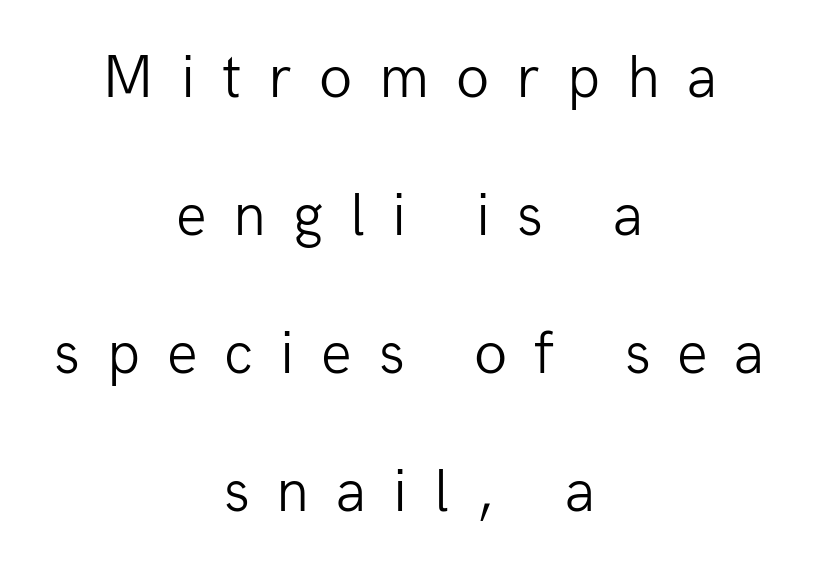
The image shows 61 px light sans-serif type, upright; set centered, loose line spacing (2.26x), unusually wide letter spacing (+0.44 em), not underlined; low stroke contrast and a medium x-height.
